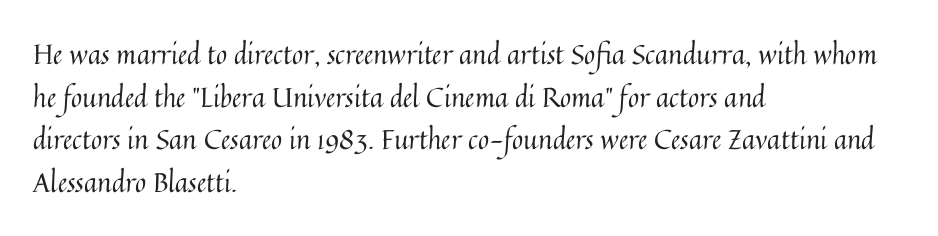
{"bold": "no", "underline": "no", "align": "left", "line_spacing": "normal", "line_spacing_ratio": 1.58, "letter_spacing": "normal", "letter_spacing_em": 0.0, "glyph_px": 27}
